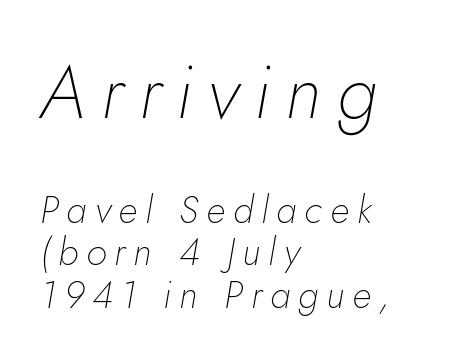
Q: Is the text bold? A: No.
Q: Is the text italic (slanted)? A: Yes, it leans right by about 10 degrees.
Q: Is the text underlined? A: No.
Q: How is the paragraph aligned? A: Left-aligned.
Q: Is the spacing between letters normal or unusually wide? A: Unusually wide.
Q: Is the spacing between lines tight, normal or loose? A: Tight.
Q: Which block of text is set in a larger size, the first (top) or the second (bottom)? A: The first (top) one.
Q: Width (condensed, normal, or wide)? A: Normal.
Q: Stroke contrast? A: Low.
Q: x-height? A: Small.
Q: Monospaced? A: No.
